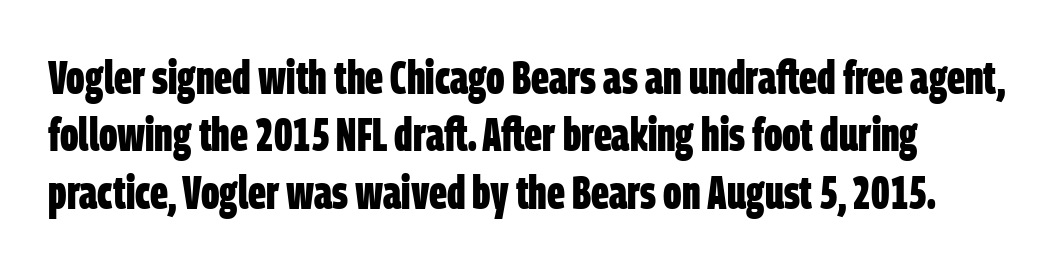
This sample uses plain, unmodified letter spacing. This is heavy type, rendered in bold. The passage shown is typeset with a sans-serif family. Do the characters align in a grid? No, the font is proportional. A bare baseline throughout the passage.
